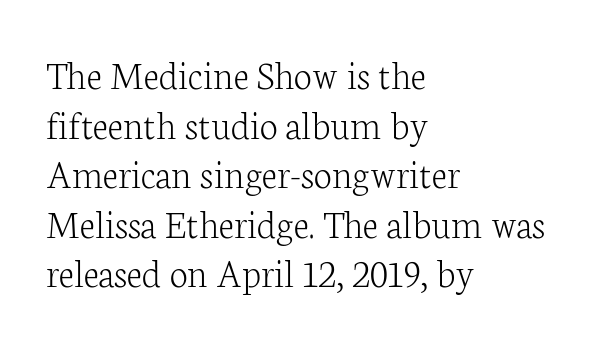
{"serif": "yes", "italic": "no", "bold": "no", "weight": "light", "width": "normal", "stroke_contrast": "low", "x_height": "medium", "monospaced": "no", "underline": "no", "align": "left", "line_spacing_ratio": 1.21, "letter_spacing": "normal", "letter_spacing_em": 0.0, "glyph_px": 41}
